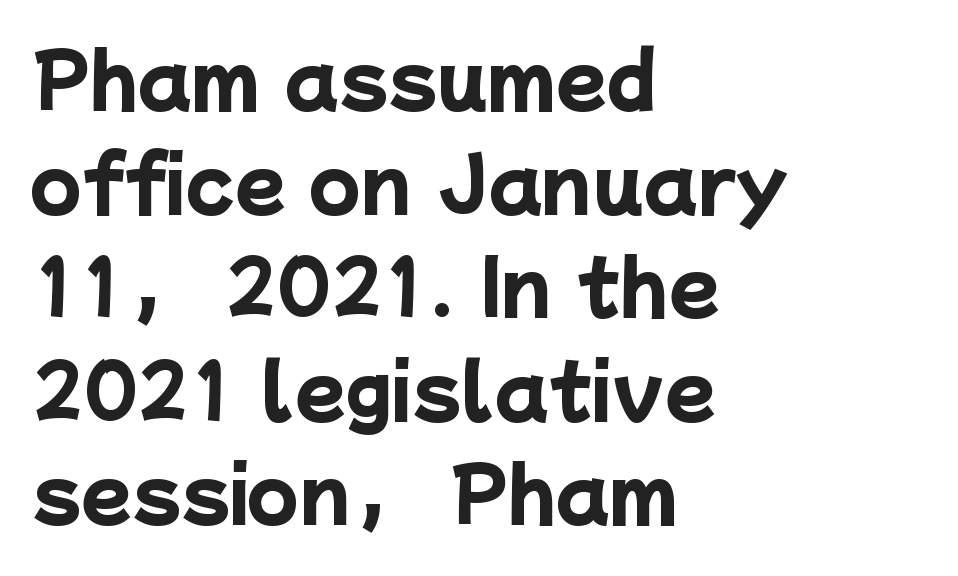
These lines are set flush left with a ragged right edge. Words appear dense and cohesive because spacing is normal. Its strokes are broad and dark, the hallmark of bold type. The glyphs are unaccompanied by any horizontal stroke below them. The rendering uses natural spacing where letterforms have individual widths.
